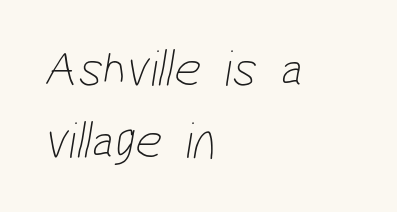
The image shows 53 px thin, condensed sans-serif type; set left-aligned, normal line spacing (1.35x), normal letter spacing, not underlined; low stroke contrast and a medium x-height.
